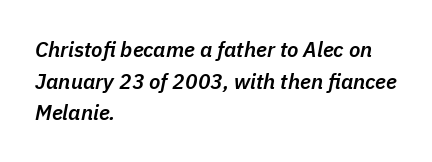
Q: Is the text bold? A: Semi-bold.
Q: Is the text italic (slanted)? A: Yes, it leans right by about 11 degrees.
Q: Is the text underlined? A: No.
Q: How is the paragraph aligned? A: Left-aligned.
Q: Is the spacing between letters normal or unusually wide? A: Normal.
Q: Is the spacing between lines tight, normal or loose? A: Normal.
